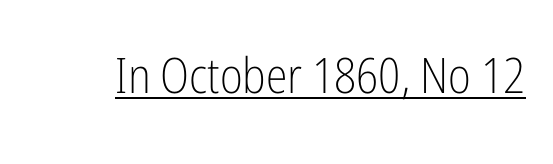
The image shows 49 px light, condensed sans-serif type, upright; set normal letter spacing, underlined; low stroke contrast and a medium x-height.
